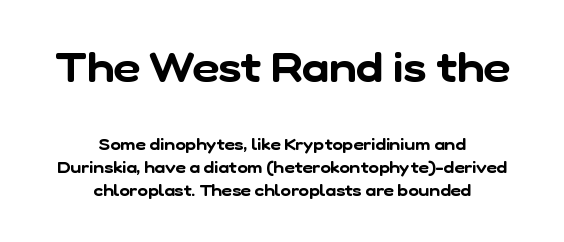
Default kerning and tracking; the words read as compact shapes. Quick note: interline space is typical. Size hierarchy here favors the leading block over the trailing one. The area under the type is left untouched. This sample uses a sans-serif face. Notice how the passage keeps no hard edge, just a central spine.
